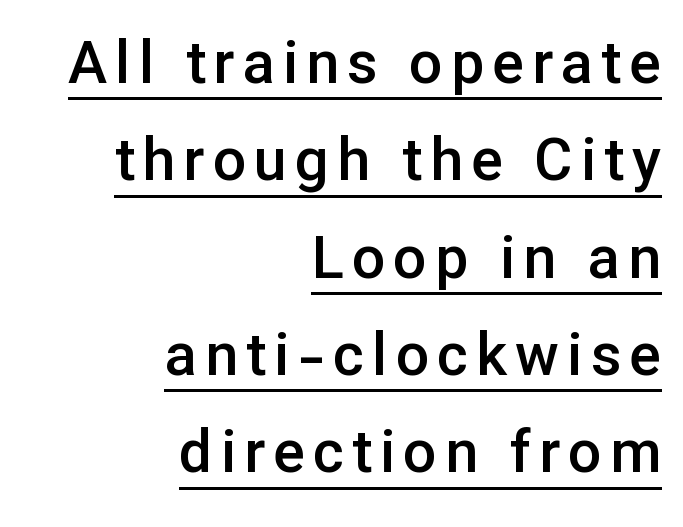
Think of a printed novel: that variable character pitch is what you see here. The paragraph shown leans on its right margin. Decoration check: the copy is underlined. The typography opts for an upright posture over an oblique one. I'd describe the lettering as semibold — firm but not a full bold. Note: no serifs on the glyphs.
